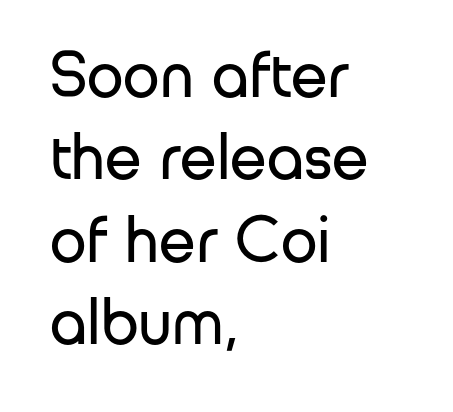
Q: Is the text bold? A: No.
Q: Is the text italic (slanted)? A: No, it is upright.
Q: Is the typeface a serif or a sans-serif typeface? A: Sans-serif.
Q: Is the text underlined? A: No.
Q: How is the paragraph aligned? A: Left-aligned.
Q: Is the spacing between letters normal or unusually wide? A: Normal.
Q: Is the spacing between lines tight, normal or loose? A: Normal.
Q: Width (condensed, normal, or wide)? A: Normal.
Q: Stroke contrast? A: Low.
Q: x-height? A: Medium.
Q: Monospaced? A: No.
